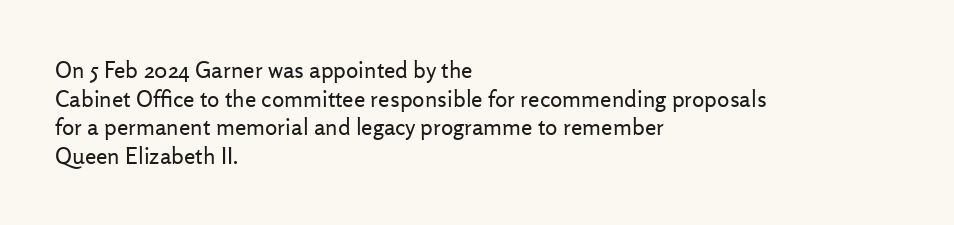
The image shows 23 px text type, upright; set left-aligned, line spacing 1.24x, normal letter spacing, not underlined.
